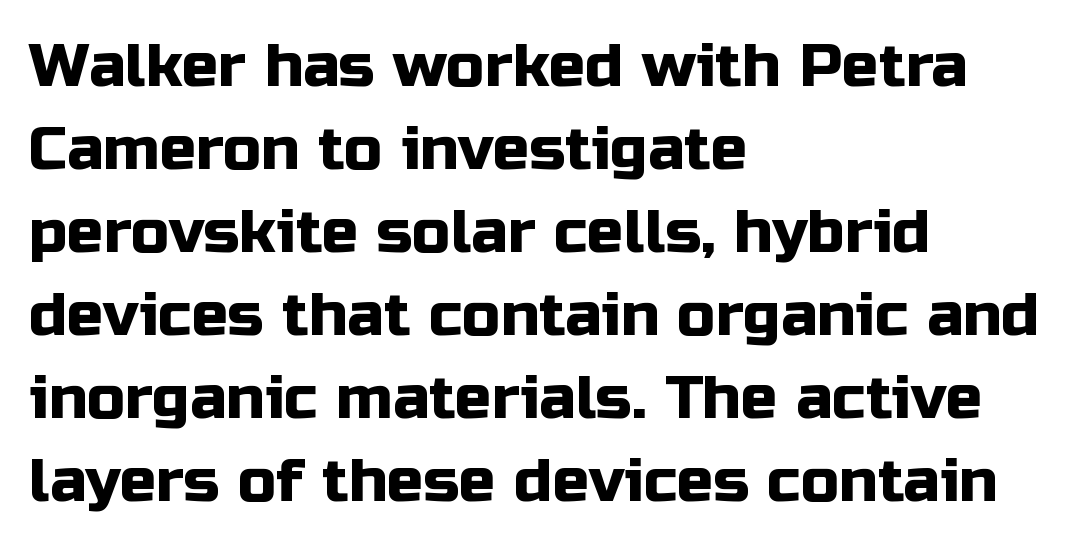
The image shows 61 px sans-serif type, upright; set left-aligned, normal line spacing (1.36x), normal letter spacing, not underlined; low stroke contrast and a medium x-height.
